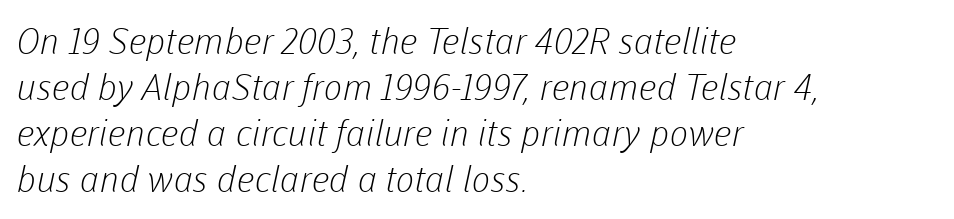
Q: Is the text bold? A: No.
Q: Is the typeface a serif or a sans-serif typeface? A: Sans-serif.
Q: Is the text underlined? A: No.
Q: How is the paragraph aligned? A: Left-aligned.
Q: Is the spacing between letters normal or unusually wide? A: Normal.
Q: Is the spacing between lines tight, normal or loose? A: Normal.
Q: Width (condensed, normal, or wide)? A: Normal.
Q: Stroke contrast? A: Low.
Q: x-height? A: Medium.
Q: Monospaced? A: No.
